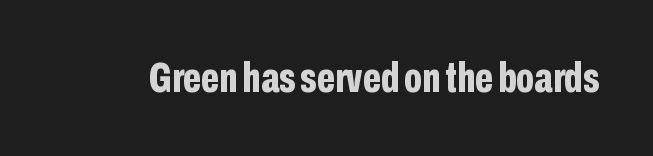
{"serif": "no", "italic": "no", "bold": "yes", "weight": "bold", "width": "condensed", "stroke_contrast": "low", "x_height": "medium", "monospaced": "no", "underline": "no", "letter_spacing": "normal", "letter_spacing_em": 0.0, "glyph_px": 43}
